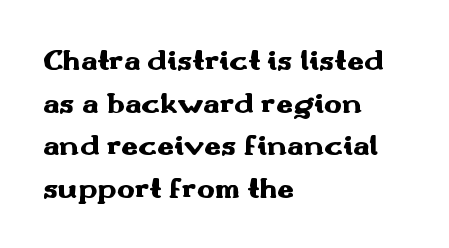
{"serif": "no", "italic": "no", "bold": "yes", "weight": "heavy", "width": "wide", "stroke_contrast": "medium", "x_height": "small", "monospaced": "no", "underline": "no", "align": "left", "line_spacing": "normal", "line_spacing_ratio": 1.42, "letter_spacing": "normal", "letter_spacing_em": 0.0, "glyph_px": 30}
